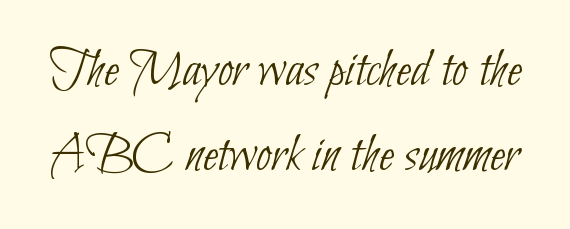
{"serif": "no", "bold": "no", "weight": "thin", "width": "condensed", "stroke_contrast": "low", "x_height": "small", "monospaced": "no", "underline": "no", "line_spacing": "normal", "line_spacing_ratio": 1.55, "letter_spacing": "normal", "letter_spacing_em": 0.0, "glyph_px": 55}
